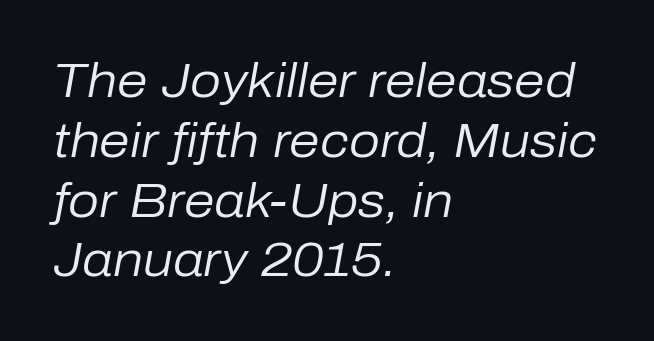
Q: Is the text bold? A: No.
Q: Is the text italic (slanted)? A: Yes, it leans right by about 10 degrees.
Q: Is the text underlined? A: No.
Q: How is the paragraph aligned? A: Left-aligned.
Q: Is the spacing between letters normal or unusually wide? A: Normal.
Q: Width (condensed, normal, or wide)? A: Normal.
Q: Stroke contrast? A: Low.
Q: x-height? A: Medium.
Q: Monospaced? A: No.
